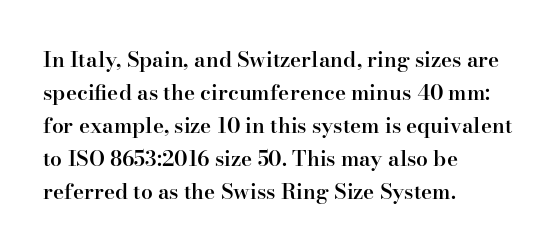
{"italic": "no", "bold": "semi", "underline": "no", "align": "left", "line_spacing": "normal", "line_spacing_ratio": 1.57, "letter_spacing": "normal", "letter_spacing_em": 0.0, "glyph_px": 21}
